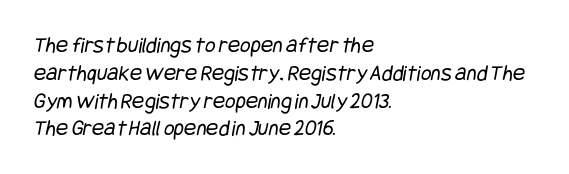
{"bold": "no", "underline": "no", "align": "left", "line_spacing_ratio": 1.21, "letter_spacing": "normal", "letter_spacing_em": 0.0, "glyph_px": 23}
